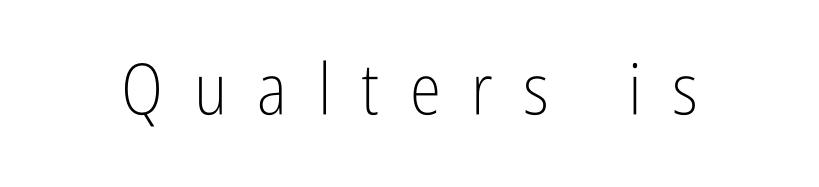
Q: Is the text bold? A: No.
Q: Is the text italic (slanted)? A: No, it is upright.
Q: Is the typeface a serif or a sans-serif typeface? A: Sans-serif.
Q: Is the text underlined? A: No.
Q: Is the spacing between letters normal or unusually wide? A: Unusually wide.
Q: Width (condensed, normal, or wide)? A: Condensed.
Q: Stroke contrast? A: Low.
Q: x-height? A: Medium.
Q: Monospaced? A: No.
